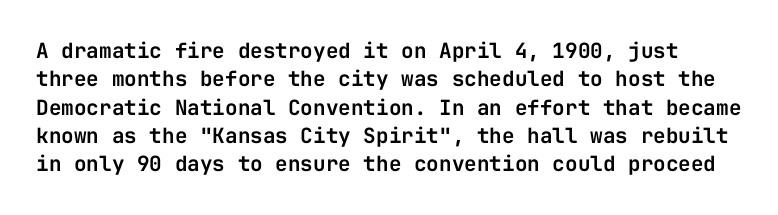
{"italic": "no", "underline": "no", "line_spacing": "normal", "line_spacing_ratio": 1.35, "letter_spacing": "normal", "letter_spacing_em": 0.0, "glyph_px": 21}
